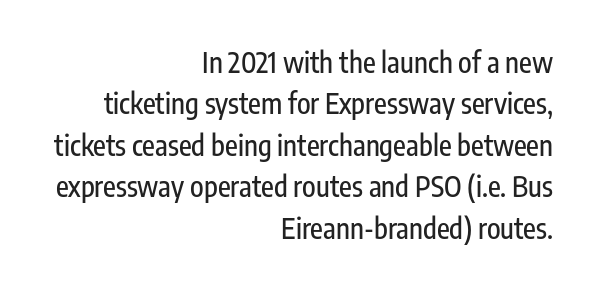
You can tell it's not italic because the verticals are truly vertical. Honestly, the letter spacing is just normal — you wouldn't notice it. Look at the bottom of the vertical strokes: they stop flat, with no serifs. Where is the straight margin? On the right. The vertical gap from one line to the next is medium. Nobody drew a line under any word here.
